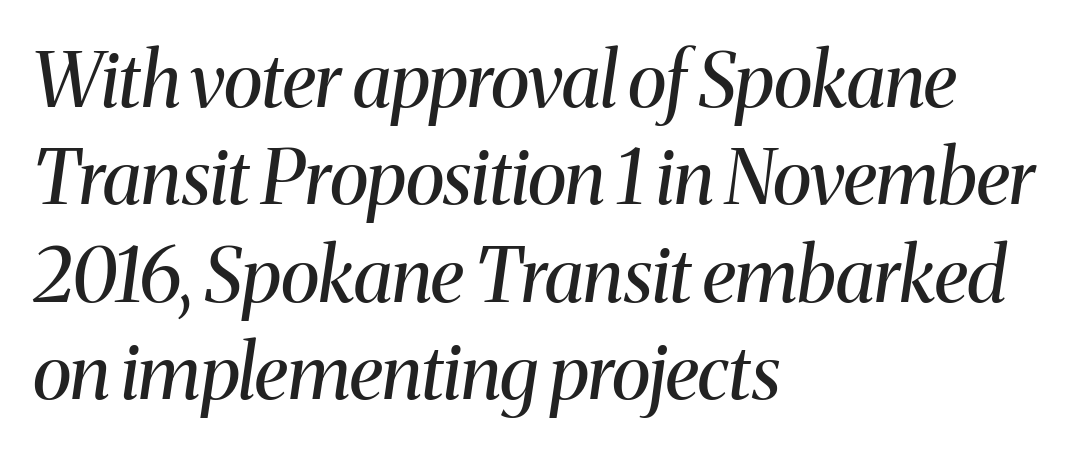
The image shows 75 px regular-weight serif type, italic (leaning right); set left-aligned, normal line spacing (1.3x), normal letter spacing, not underlined; medium stroke contrast and a medium x-height.
